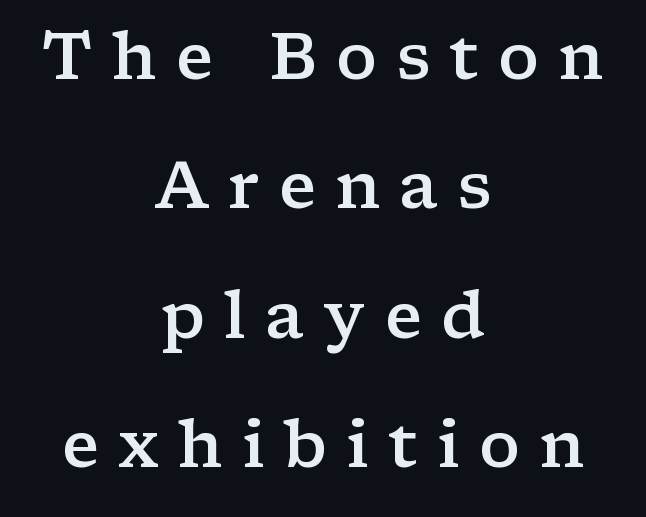
The image shows 65 px semibold, wide serif type, upright; set centered, loose line spacing (1.99x), unusually wide letter spacing (+0.29 em), not underlined; low stroke contrast and a medium x-height.
